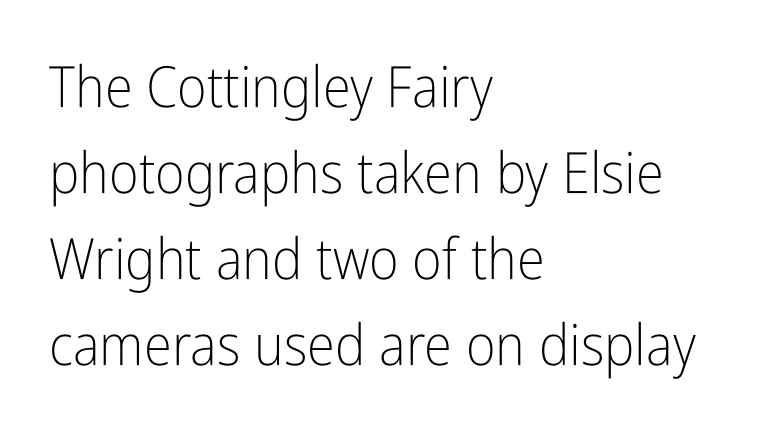
Rendered with straight, roman letterforms. Heft: none added — not bold. Leading: standard. A classic flush-left, rag-right setting is used for this passage. Classification — sans serif.
